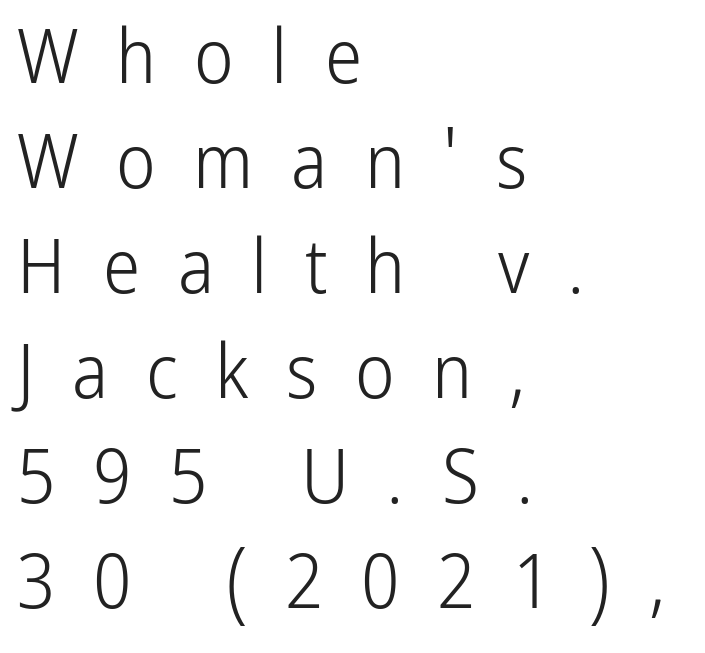
The image shows 75 px light, condensed sans-serif type, upright; set left-aligned, normal line spacing (1.4x), unusually wide letter spacing (+0.5 em), not underlined; low stroke contrast and a medium x-height.
